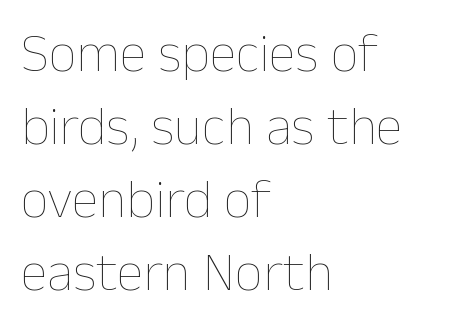
{"italic": "no", "bold": "no", "weight": "thin", "width": "normal", "stroke_contrast": "low", "x_height": "medium", "monospaced": "no", "underline": "no", "align": "left", "line_spacing": "normal", "line_spacing_ratio": 1.33, "letter_spacing": "normal", "letter_spacing_em": 0.0, "glyph_px": 55}
